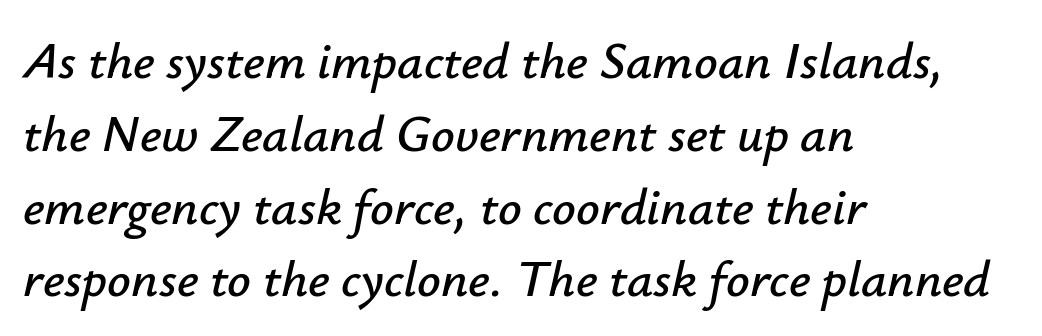
{"italic": "yes", "lean": "right", "slant_degrees": 12, "width": "normal", "stroke_contrast": "low", "x_height": "small", "monospaced": "no", "underline": "no", "align": "left", "line_spacing": "normal", "line_spacing_ratio": 1.4, "letter_spacing": "normal", "letter_spacing_em": 0.0, "glyph_px": 52}
